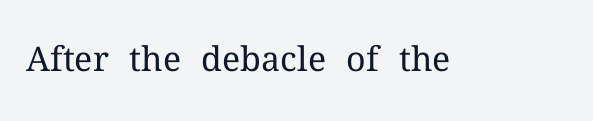
Think of a printed novel: that variable character pitch is what you see here. Classification — serif. Italic: no, the glyphs are upright roman. The weight tops out at a normal text grade. The strip under each line holds only bare page.
